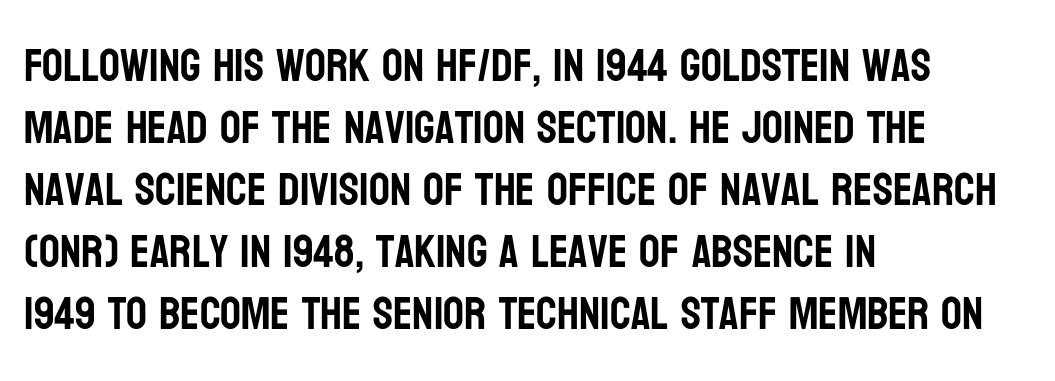
Short note: letters normally spaced. The lines sit at an ordinary, default distance from one another. Do the characters align in a grid? No, the font is proportional. Each letter's strokes conclude bluntly, with no projecting serifs.
